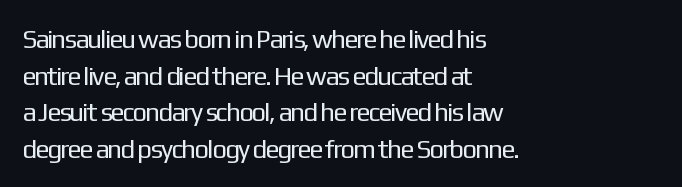
In CSS terms this would be text-align: left. The words here are not underlined. The font is comparable to plain body text, perhaps lighter. Every character sits straight up, as roman type does. The vertical gap from one line to the next is medium. Compared with typical body copy, the letter spacing here is the same.
